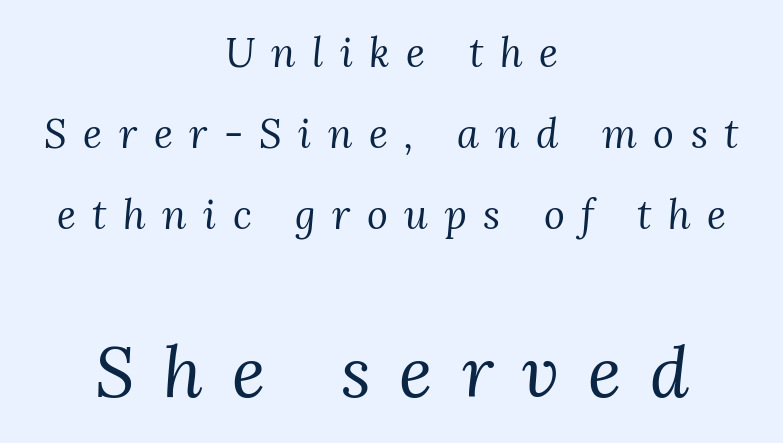
{"serif": "yes", "italic": "yes", "lean": "right", "slant_degrees": 3, "bold": "no", "weight": "regular", "width": "normal", "stroke_contrast": "medium", "x_height": "medium", "monospaced": "no", "underline": "no", "align": "center", "line_spacing": "loose", "line_spacing_ratio": 2.03, "letter_spacing": "wide", "letter_spacing_em": 0.41, "larger_block": "second", "size_ratio": 1.75, "glyph_px": 70}
